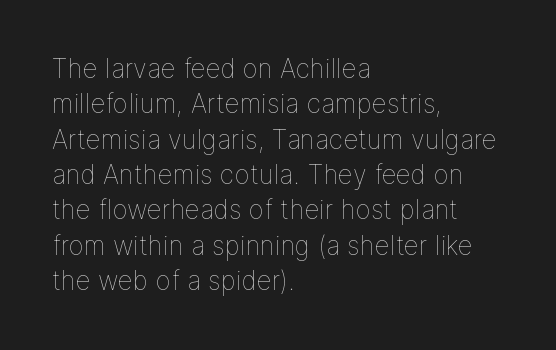
Vertically, the passage feels balanced, rows spaced as you'd expect. No italicization has been applied; the sample stays upright. A bare baseline throughout the passage. Think standard paragraph weight, or any step lighter than that.
